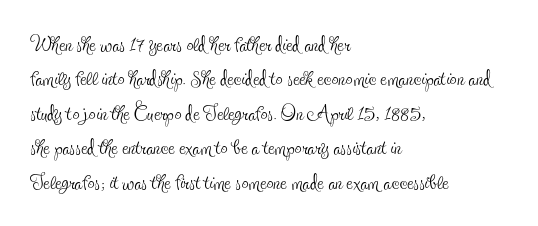
The image shows 28 px thin, condensed serif type; set left-aligned, line spacing 1.23x, normal letter spacing, not underlined; a small x-height.
